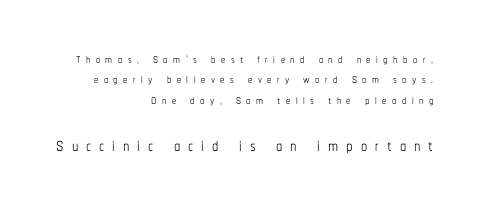
{"italic": "no", "bold": "no", "underline": "no", "align": "right", "line_spacing_ratio": 1.2, "letter_spacing": "wide", "letter_spacing_em": 0.32, "larger_block": "second", "size_ratio": 1.47, "glyph_px": 25}
